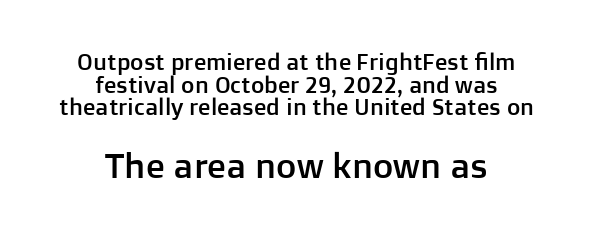
The image shows 35 px sans-serif type, upright; set centered, tight line spacing (0.98x), normal letter spacing, not underlined; the second (bottom) block is 1.52x larger; low stroke contrast and a medium x-height.
